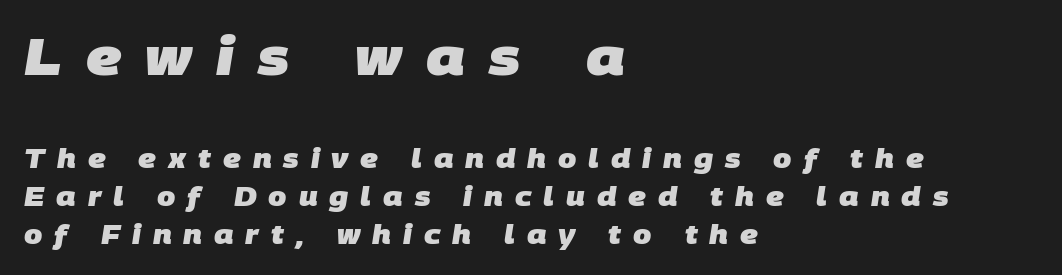
{"serif": "no", "bold": "yes", "weight": "heavy", "width": "normal", "stroke_contrast": "low", "x_height": "large", "monospaced": "no", "underline": "no", "align": "left", "line_spacing": "normal", "line_spacing_ratio": 1.47, "letter_spacing": "wide", "letter_spacing_em": 0.46, "larger_block": "first", "size_ratio": 2.0, "glyph_px": 52}
